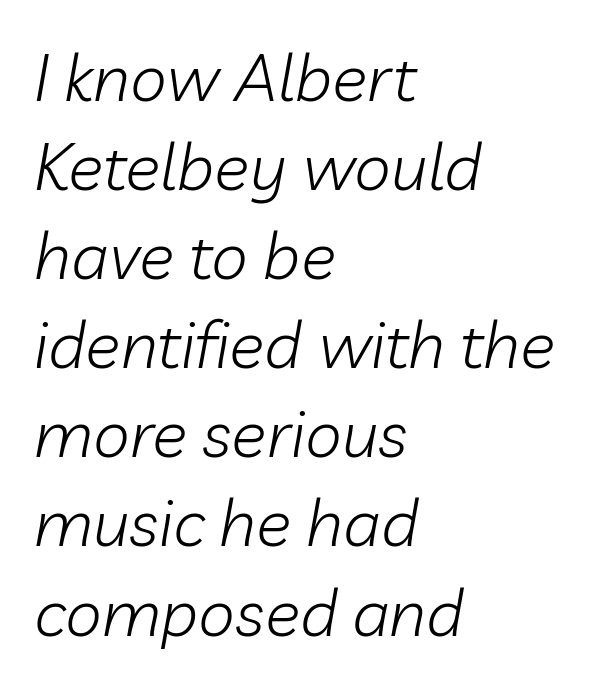
{"italic": "yes", "lean": "right", "slant_degrees": 10, "bold": "no", "weight": "light", "width": "normal", "stroke_contrast": "low", "x_height": "medium", "monospaced": "no", "underline": "no", "align": "left", "line_spacing": "normal", "line_spacing_ratio": 1.35, "letter_spacing": "normal", "letter_spacing_em": 0.0, "glyph_px": 66}
